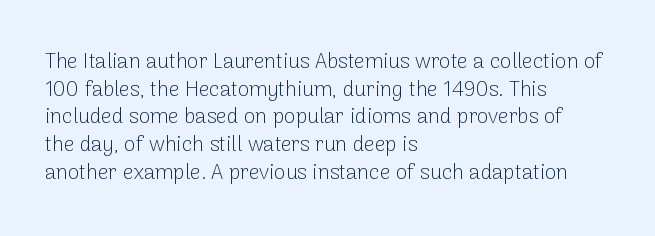
Q: Is the text bold? A: No.
Q: Is the text italic (slanted)? A: No, it is upright.
Q: Is the text underlined? A: No.
Q: How is the paragraph aligned? A: Left-aligned.
Q: Is the spacing between letters normal or unusually wide? A: Normal.
Q: Is the spacing between lines tight, normal or loose? A: Normal.
